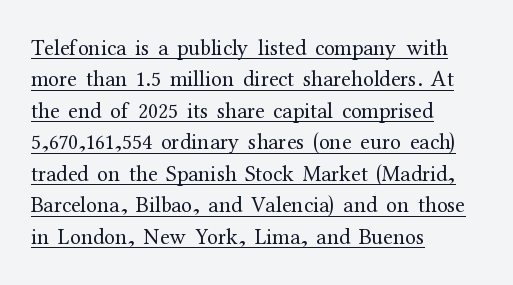
Q: Is the text bold? A: No.
Q: Is the text italic (slanted)? A: No, it is upright.
Q: Is the text underlined? A: Yes.
Q: How is the paragraph aligned? A: Left-aligned.
Q: Is the spacing between letters normal or unusually wide? A: Normal.
Q: Is the spacing between lines tight, normal or loose? A: Normal.
